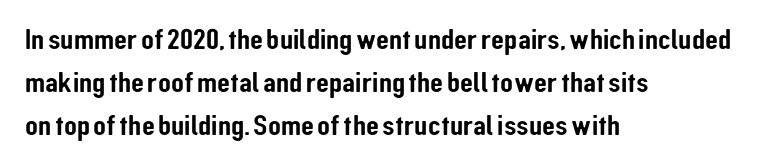
The image shows 30 px condensed sans-serif type, upright; set left-aligned, normal line spacing (1.44x), normal letter spacing, not underlined; low stroke contrast and a medium x-height.
